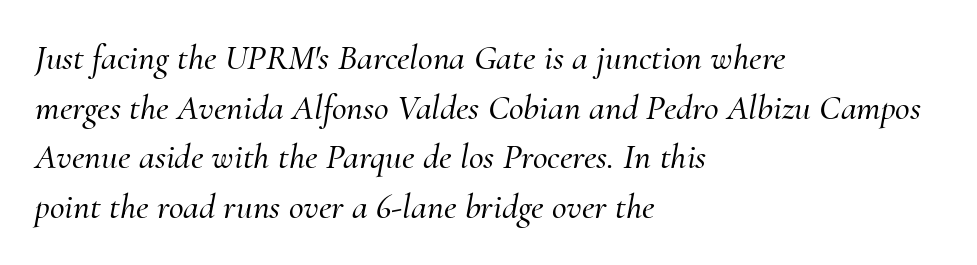
Q: Is the text italic (slanted)? A: Yes, it leans right by about 10 degrees.
Q: Is the typeface a serif or a sans-serif typeface? A: Serif.
Q: Is the text underlined? A: No.
Q: How is the paragraph aligned? A: Left-aligned.
Q: Is the spacing between letters normal or unusually wide? A: Normal.
Q: Is the spacing between lines tight, normal or loose? A: Normal.
Q: Width (condensed, normal, or wide)? A: Normal.
Q: Stroke contrast? A: Medium.
Q: x-height? A: Small.
Q: Monospaced? A: No.
